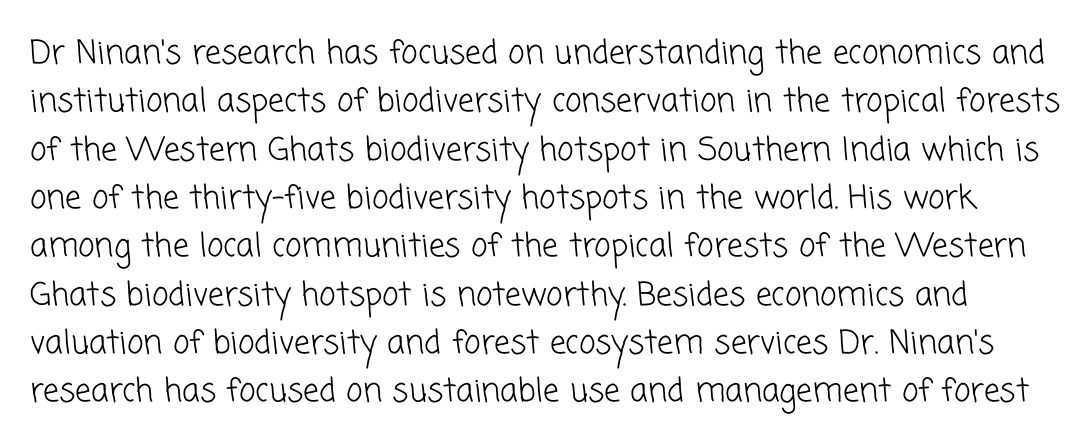
Q: Is the text bold? A: No.
Q: Is the typeface a serif or a sans-serif typeface? A: Sans-serif.
Q: Is the text underlined? A: No.
Q: Is the spacing between letters normal or unusually wide? A: Normal.
Q: Is the spacing between lines tight, normal or loose? A: Normal.
Q: Width (condensed, normal, or wide)? A: Normal.
Q: Stroke contrast? A: Low.
Q: x-height? A: Medium.
Q: Monospaced? A: No.
